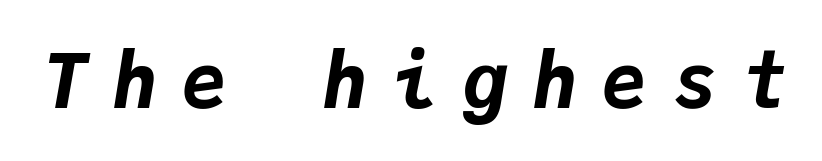
Q: Is the text bold? A: Yes.
Q: Is the text italic (slanted)? A: Yes, it leans right by about 9 degrees.
Q: Is the text underlined? A: No.
Q: Is the spacing between letters normal or unusually wide? A: Unusually wide.
Q: Width (condensed, normal, or wide)? A: Normal.
Q: Stroke contrast? A: Low.
Q: x-height? A: Medium.
Q: Monospaced? A: Yes.
